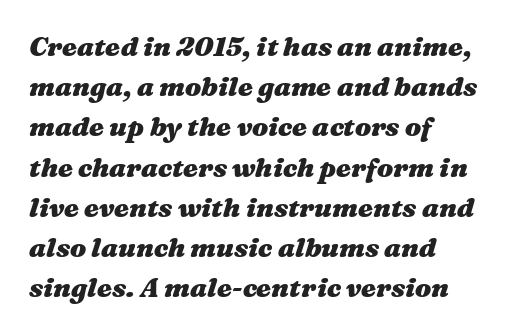
Q: Is the text bold? A: Yes.
Q: Is the text italic (slanted)? A: Yes, it leans right by about 16 degrees.
Q: Is the text underlined? A: No.
Q: How is the paragraph aligned? A: Left-aligned.
Q: Is the spacing between letters normal or unusually wide? A: Normal.
Q: Is the spacing between lines tight, normal or loose? A: Normal.
